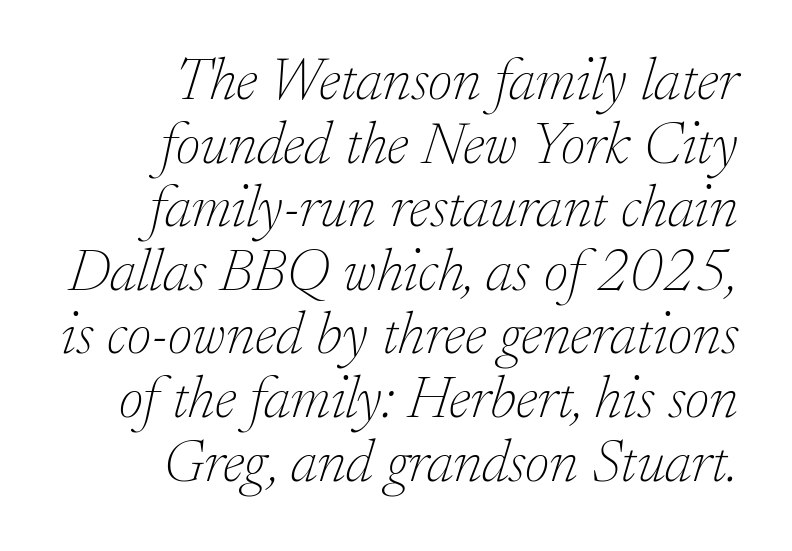
{"serif": "yes", "italic": "yes", "lean": "right", "slant_degrees": 17, "bold": "no", "weight": "thin", "width": "normal", "stroke_contrast": "low", "x_height": "small", "monospaced": "no", "underline": "no", "align": "right", "line_spacing": "tight", "line_spacing_ratio": 1.06, "letter_spacing": "normal", "letter_spacing_em": 0.0, "glyph_px": 60}
